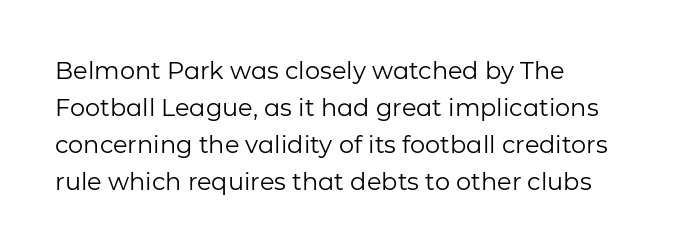
Q: Is the text bold? A: No.
Q: Is the text italic (slanted)? A: No, it is upright.
Q: Is the text underlined? A: No.
Q: How is the paragraph aligned? A: Left-aligned.
Q: Is the spacing between letters normal or unusually wide? A: Normal.
Q: Is the spacing between lines tight, normal or loose? A: Normal.
